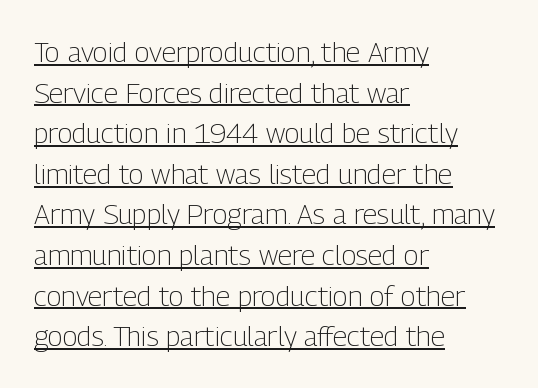
Think standard paragraph weight, or any step lighter than that. Beneath each row of characters lies a ruled line. Does the leading feel generous? No, just average. Is the block centered? No — it sits flush against the left margin. The letters advance in unequal steps, a hallmark of proportional type. What kind of face is this? One without serifs — a sans.
